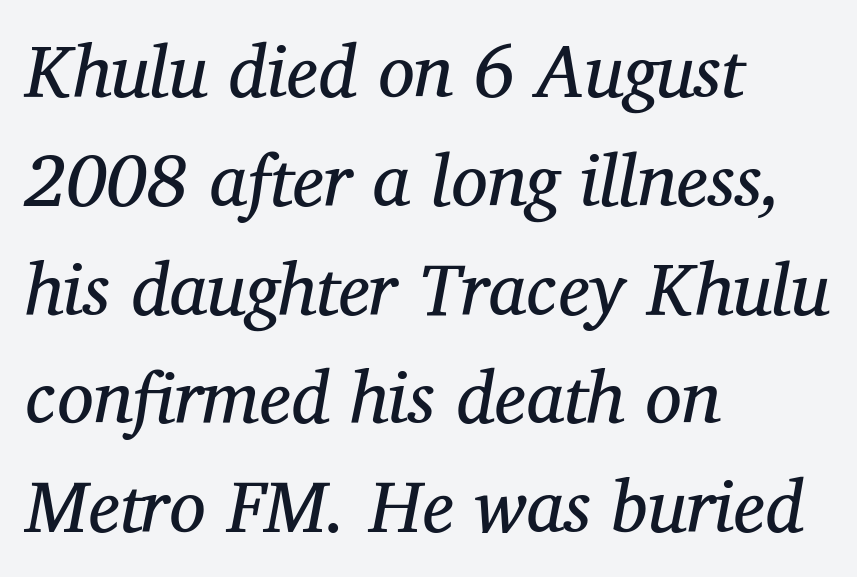
Q: Is the text bold? A: No.
Q: Is the text italic (slanted)? A: Yes, it leans right by about 12 degrees.
Q: Is the typeface a serif or a sans-serif typeface? A: Serif.
Q: Is the text underlined? A: No.
Q: How is the paragraph aligned? A: Left-aligned.
Q: Is the spacing between letters normal or unusually wide? A: Normal.
Q: Is the spacing between lines tight, normal or loose? A: Normal.
Q: Width (condensed, normal, or wide)? A: Normal.
Q: Stroke contrast? A: Medium.
Q: x-height? A: Medium.
Q: Monospaced? A: No.
